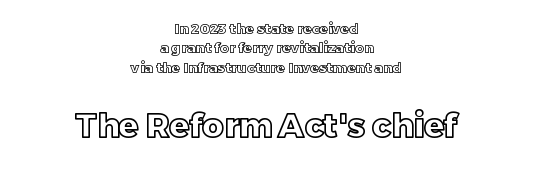
Q: Is the text italic (slanted)? A: No, it is upright.
Q: Is the text underlined? A: No.
Q: How is the paragraph aligned? A: Centered.
Q: Is the spacing between letters normal or unusually wide? A: Normal.
Q: Is the spacing between lines tight, normal or loose? A: Normal.
Q: Which block of text is set in a larger size, the first (top) or the second (bottom)? A: The second (bottom) one.
Q: Width (condensed, normal, or wide)? A: Normal.
Q: x-height? A: Large.
Q: Monospaced? A: No.
